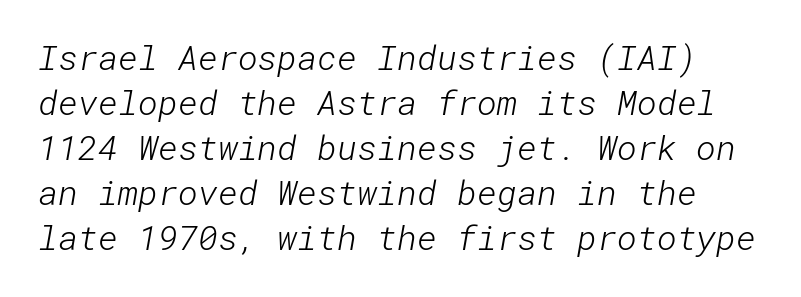
{"serif": "no", "bold": "no", "weight": "light", "width": "normal", "stroke_contrast": "low", "x_height": "medium", "underline": "no", "line_spacing": "normal", "line_spacing_ratio": 1.32, "letter_spacing": "normal", "letter_spacing_em": 0.0, "glyph_px": 34}
